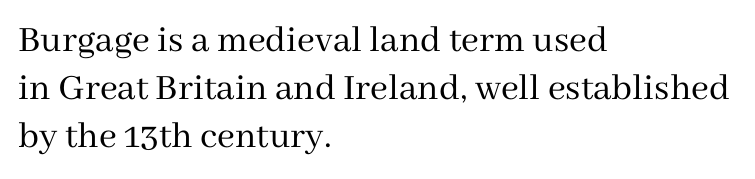
Any mark beneath the type? The region is blank. The lettering holds an erect, upright posture throughout. The face used here is proportionally spaced, like ordinary book or web type. Serifs: yes, visible at the terminals of the letterforms. Line starts are locked; line ends wander.
